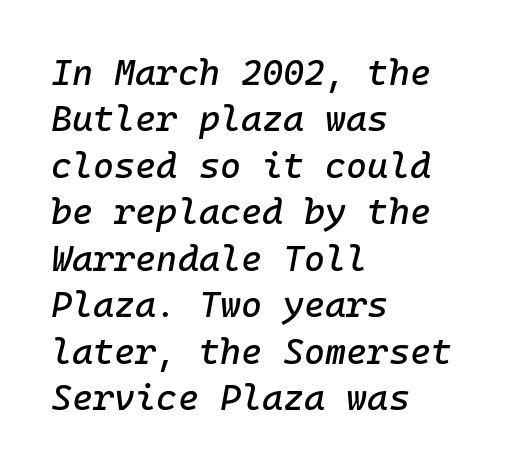
Q: Is the text italic (slanted)? A: Yes, it leans right by about 10 degrees.
Q: Is the text underlined? A: No.
Q: How is the paragraph aligned? A: Left-aligned.
Q: Is the spacing between letters normal or unusually wide? A: Normal.
Q: Is the spacing between lines tight, normal or loose? A: Normal.
Q: Width (condensed, normal, or wide)? A: Normal.
Q: Stroke contrast? A: Low.
Q: x-height? A: Medium.
